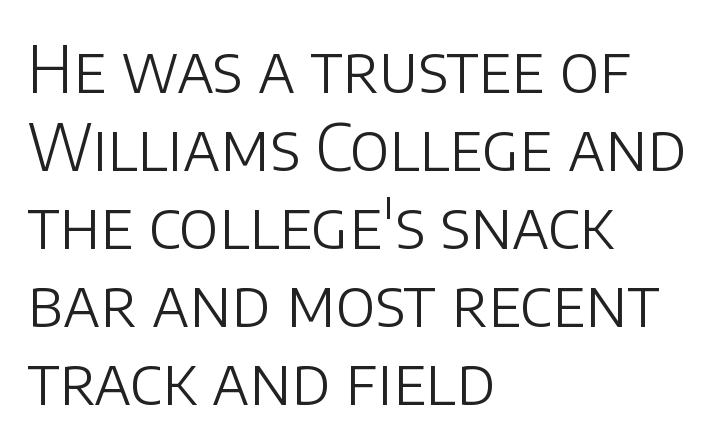
{"serif": "no", "italic": "no", "bold": "no", "weight": "light", "width": "normal", "stroke_contrast": "low", "x_height": "large", "monospaced": "no", "underline": "no", "align": "left", "line_spacing_ratio": 1.22, "letter_spacing": "normal", "letter_spacing_em": 0.0, "glyph_px": 64}
